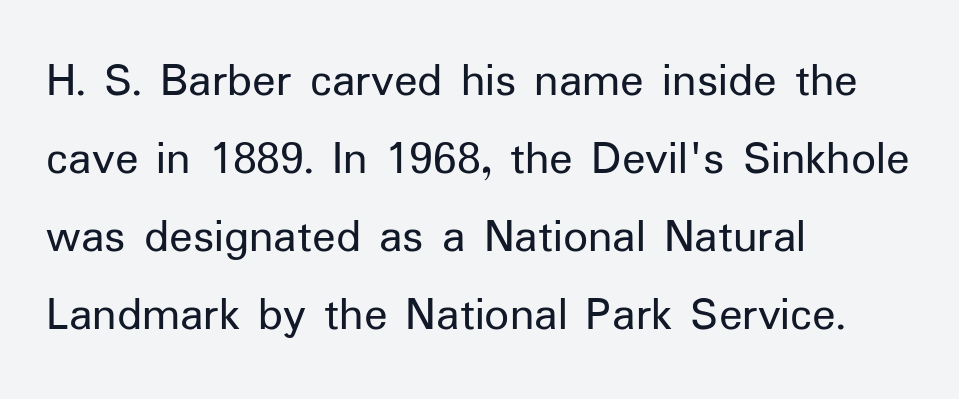
{"serif": "no", "italic": "no", "bold": "no", "weight": "regular", "width": "normal", "stroke_contrast": "low", "x_height": "medium", "monospaced": "no", "underline": "no", "align": "left", "line_spacing": "normal", "line_spacing_ratio": 1.59, "letter_spacing": "normal", "letter_spacing_em": 0.0, "glyph_px": 49}
